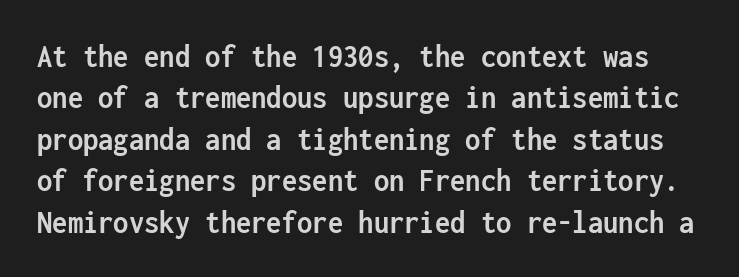
Q: Is the text bold? A: Yes.
Q: Is the text italic (slanted)? A: No, it is upright.
Q: Is the typeface a serif or a sans-serif typeface? A: Sans-serif.
Q: Is the text underlined? A: No.
Q: Is the spacing between letters normal or unusually wide? A: Normal.
Q: Width (condensed, normal, or wide)? A: Condensed.
Q: Stroke contrast? A: Low.
Q: x-height? A: Medium.
Q: Monospaced? A: Yes.
